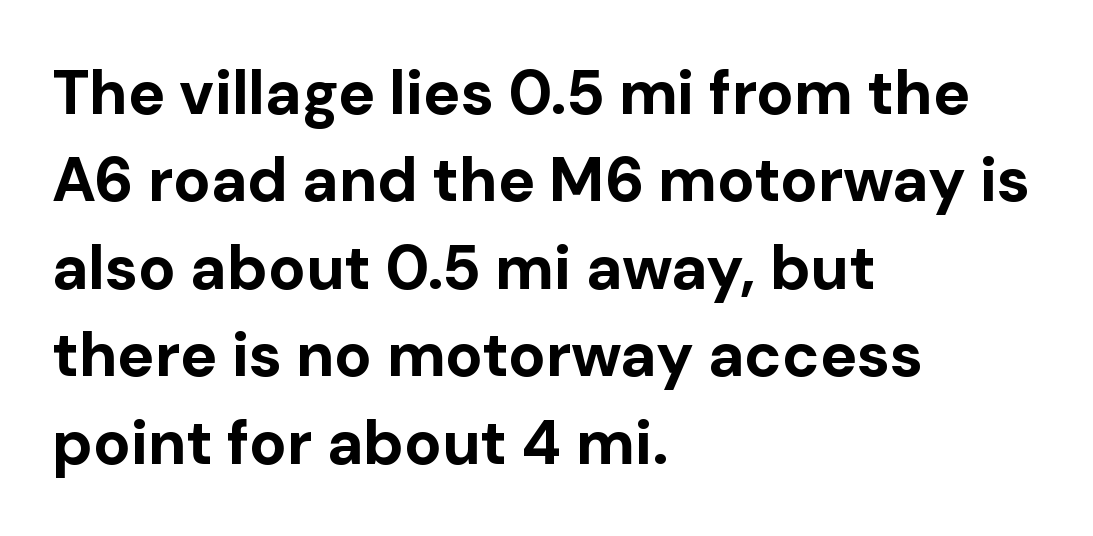
One glance says typical: line gaps are just what's usual. Italic? Not at all — the glyphs are vertical. The rendering uses natural spacing where letterforms have individual widths. Descenders hang freely into open space. Nope, no serifs anywhere on these letters. Letter spacing: default.
